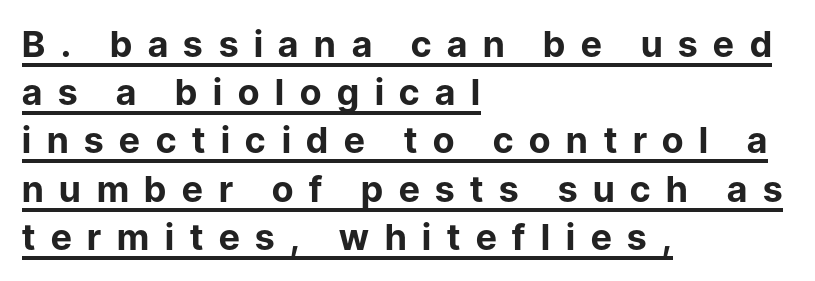
The leading is moderate, giving the passage an even texture. The lines in this sample share a left origin and differ only in where they stop. Quick note: underline on. Note the varied advance widths — an 'i' is clearly narrower than an 'm'. Between one letter and the next there's a generous, obvious gap.
